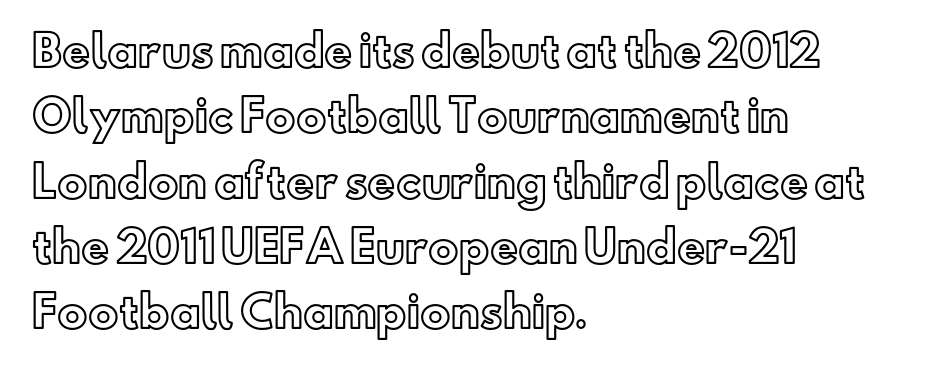
The image shows 43 px text type, upright; set left-aligned, normal line spacing (1.52x), normal letter spacing, not underlined; a small x-height.
